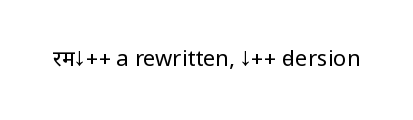
The image shows 22 px text type, upright; set normal letter spacing, not underlined.
